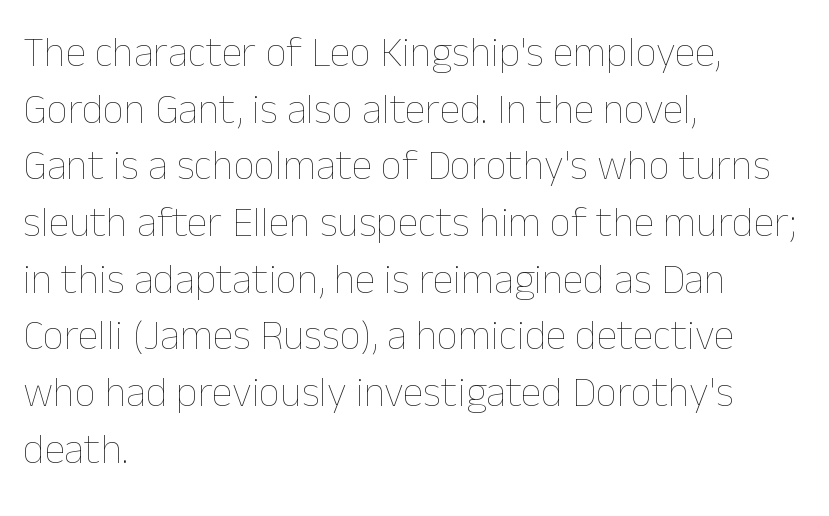
The image shows 42 px thin type, upright; set left-aligned, normal line spacing (1.35x), normal letter spacing, not underlined; low stroke contrast and a medium x-height.
